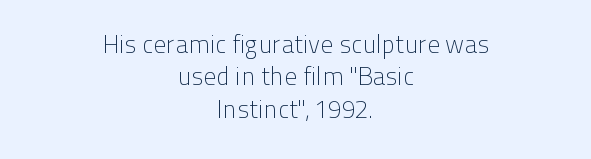
{"italic": "no", "bold": "no", "underline": "no", "align": "center", "line_spacing": "normal", "line_spacing_ratio": 1.3, "letter_spacing": "normal", "letter_spacing_em": 0.0, "glyph_px": 25}
